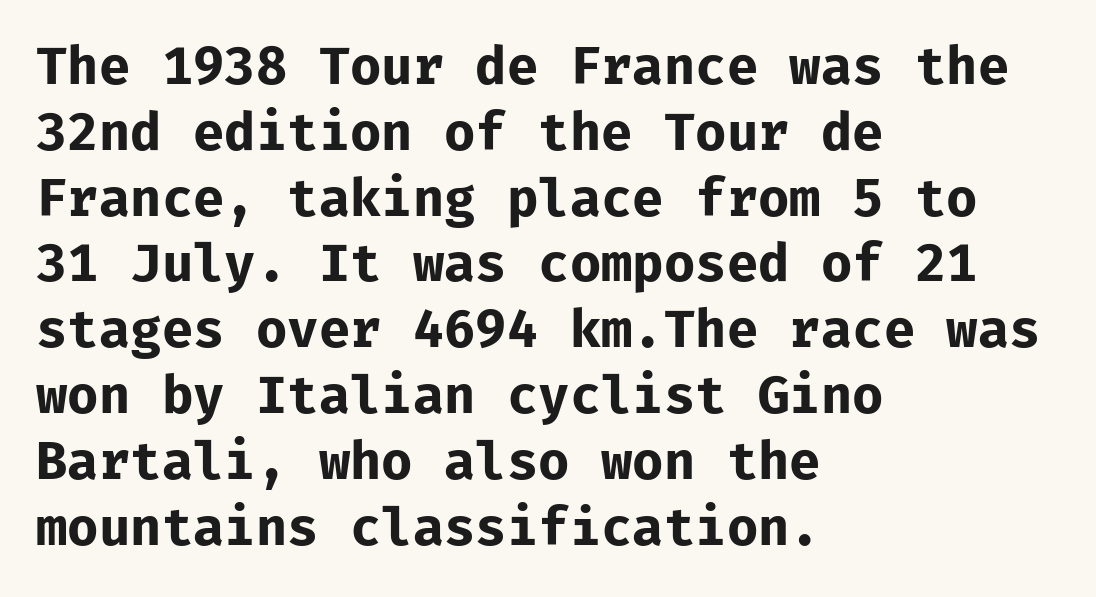
The type is set solid horizontally, with unmodified tracking. All the whitespace from short lines collects on the right. Nothing sits at the stroke ends, so this counts as sans-serif. Set as a true bold cut, around the 700 mark. This rendering features lettering with no underline. Reading down the column, the eye jumps a familiar distance to each next line.
